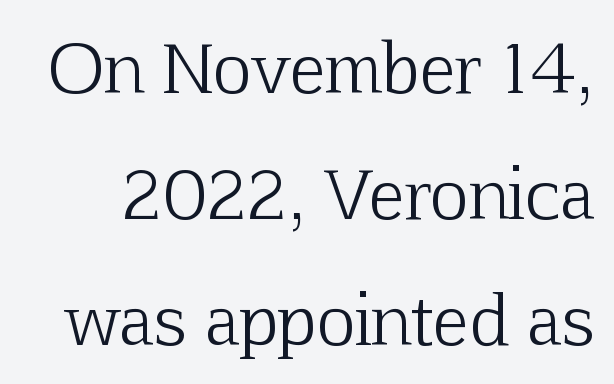
The face used here is seriffed, in the tradition of book romans. Check under the words: just untouched page. The lettering holds an erect, upright posture throughout. The type is set solid horizontally, with unmodified tracking.
